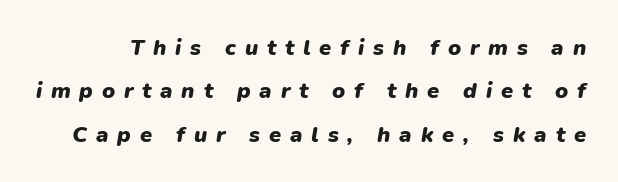
The image shows 22 px bold type, italic (leaning right); set loose line spacing (1.97x), unusually wide letter spacing (+0.4 em), not underlined.
